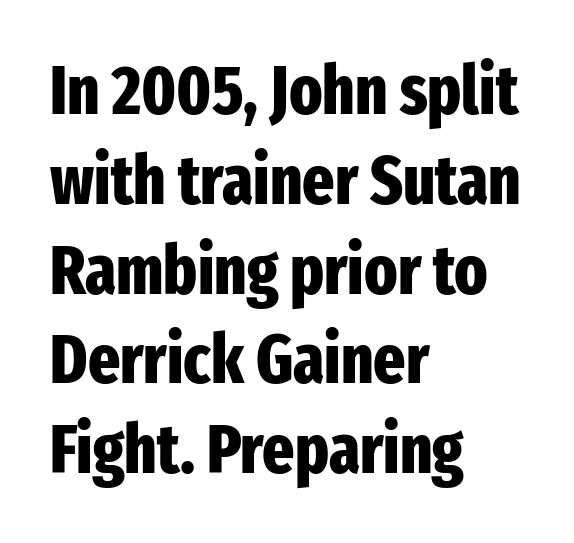
{"serif": "no", "italic": "no", "bold": "yes", "weight": "heavy", "width": "condensed", "stroke_contrast": "low", "x_height": "medium", "monospaced": "no", "underline": "no", "align": "left", "line_spacing": "normal", "line_spacing_ratio": 1.32, "letter_spacing": "normal", "letter_spacing_em": 0.0, "glyph_px": 68}
